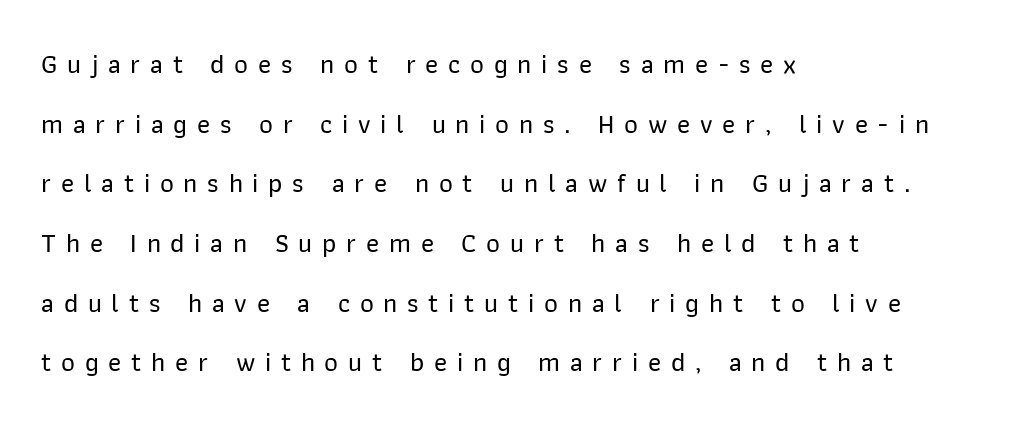
{"italic": "no", "underline": "no", "align": "left", "line_spacing": "loose", "line_spacing_ratio": 2.21, "letter_spacing": "wide", "letter_spacing_em": 0.36, "glyph_px": 27}
